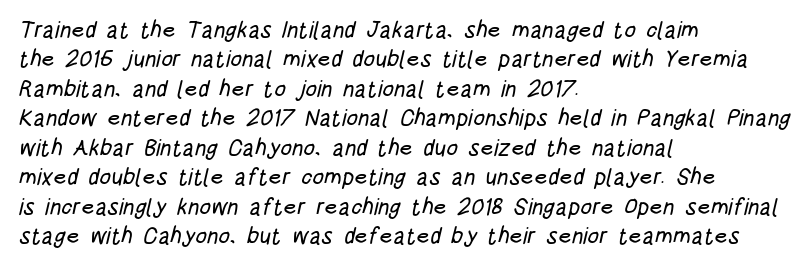
The image shows 23 px text type; set left-aligned, normal line spacing (1.28x), normal letter spacing, not underlined.
